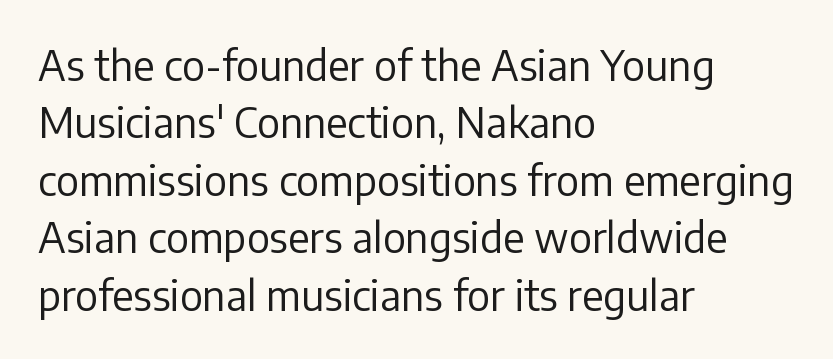
{"serif": "no", "italic": "no", "bold": "no", "weight": "regular", "width": "normal", "stroke_contrast": "low", "x_height": "medium", "monospaced": "no", "underline": "no", "align": "left", "line_spacing": "normal", "line_spacing_ratio": 1.4, "letter_spacing": "normal", "letter_spacing_em": 0.0, "glyph_px": 41}
